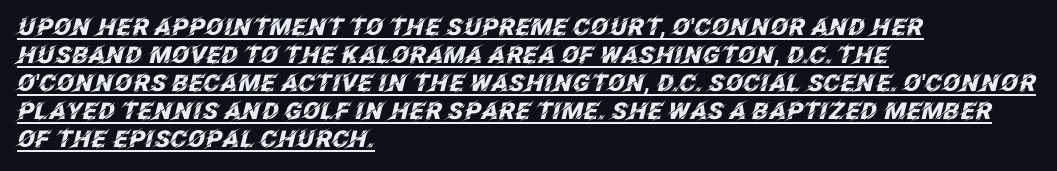
Q: Is the text bold? A: Yes.
Q: Is the text italic (slanted)? A: Yes, it leans right by about 12 degrees.
Q: Is the text underlined? A: Yes.
Q: How is the paragraph aligned? A: Left-aligned.
Q: Is the spacing between letters normal or unusually wide? A: Normal.
